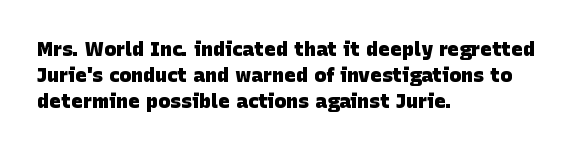
Summary of vertical rhythm: regular, with standard interline spacing. The passage is arranged the way most books set body copy — flush left. The characters look thick and weighty, a clear bold. Underlining? Definitely not there. No extra tracking has been applied to these lines.
